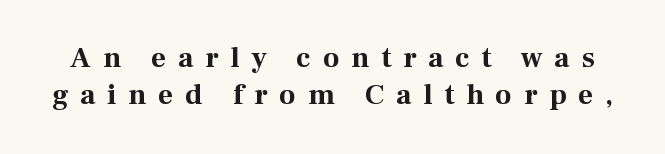
The image shows 29 px bold serif type, upright; set normal line spacing (1.28x), unusually wide letter spacing (+0.41 em), not underlined; medium stroke contrast and a medium x-height.
